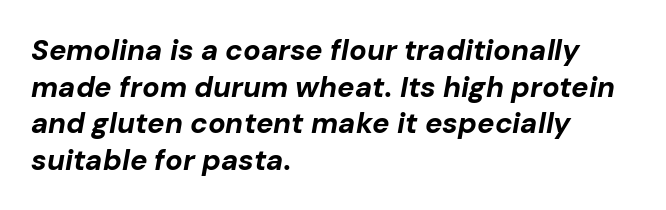
Reading down the column, the eye jumps a familiar distance to each next line. Style check: oblique. Emphasis by weight is at full strength: bold. The rendering anchors every line to the left-hand side.
